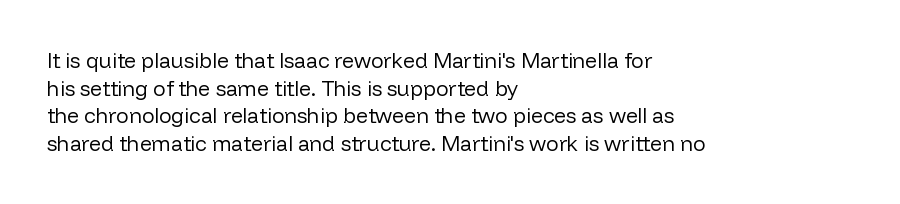
The image shows 21 px text type, upright; set left-aligned, normal line spacing (1.31x), normal letter spacing, not underlined.
